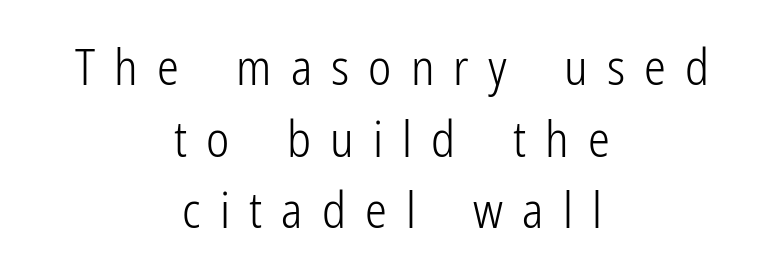
Q: Is the text bold? A: No.
Q: Is the text italic (slanted)? A: No, it is upright.
Q: Is the typeface a serif or a sans-serif typeface? A: Sans-serif.
Q: Is the text underlined? A: No.
Q: How is the paragraph aligned? A: Centered.
Q: Is the spacing between letters normal or unusually wide? A: Unusually wide.
Q: Is the spacing between lines tight, normal or loose? A: Normal.
Q: Width (condensed, normal, or wide)? A: Condensed.
Q: Stroke contrast? A: Low.
Q: x-height? A: Medium.
Q: Monospaced? A: No.
